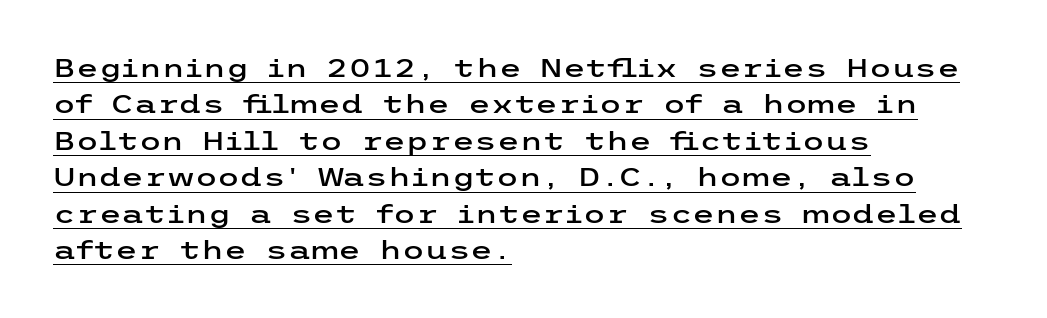
Descenders here cross a horizontal rule under the line. There is no visible air inserted between adjacent glyphs. Caption: multi-line text, flush left, ragged right. In terms of leading, this rendering sits right in the middle. Posture: vertical.
